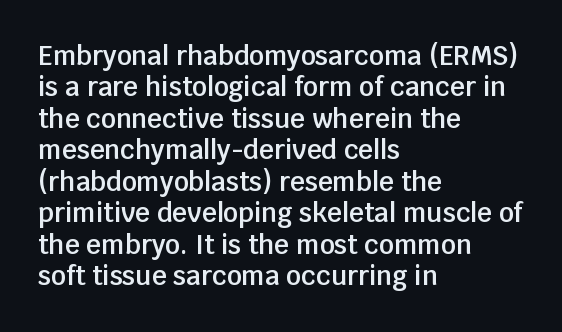
{"italic": "no", "bold": "semi", "underline": "no", "align": "left", "line_spacing_ratio": 1.21, "letter_spacing": "normal", "letter_spacing_em": 0.0, "glyph_px": 26}
